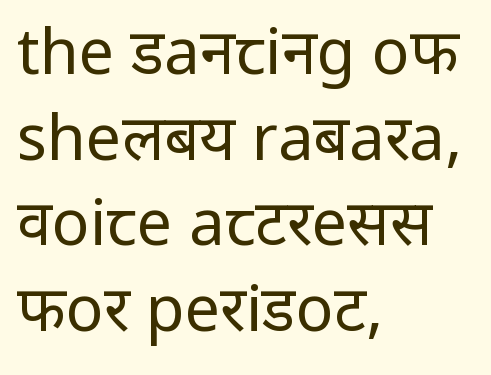
Q: Is the text bold? A: No.
Q: Is the text italic (slanted)? A: No, it is upright.
Q: Is the typeface a serif or a sans-serif typeface? A: Sans-serif.
Q: Is the text underlined? A: No.
Q: How is the paragraph aligned? A: Left-aligned.
Q: Is the spacing between letters normal or unusually wide? A: Normal.
Q: Is the spacing between lines tight, normal or loose? A: Normal.
Q: Width (condensed, normal, or wide)? A: Normal.
Q: Stroke contrast? A: Low.
Q: x-height? A: Medium.
Q: Monospaced? A: No.
